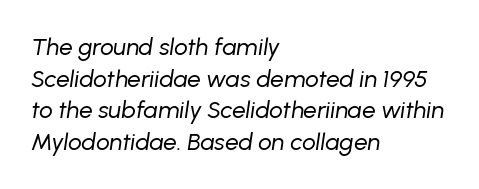
The image shows 24 px text type, italic (leaning right); set left-aligned, normal line spacing (1.32x), normal letter spacing, not underlined.
